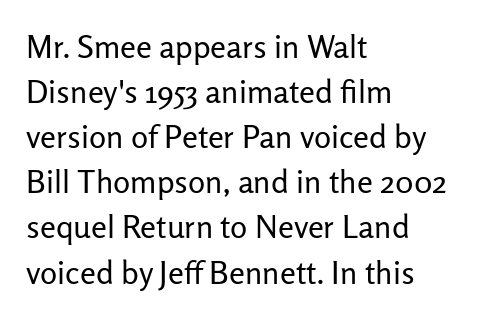
Letters have the restrained weight of plain body copy at most. The passage shown is typed in a proportional face where columns would drift. Line spacing here is normal. Short note: letters normally spaced. Underlining? Definitely not there.
